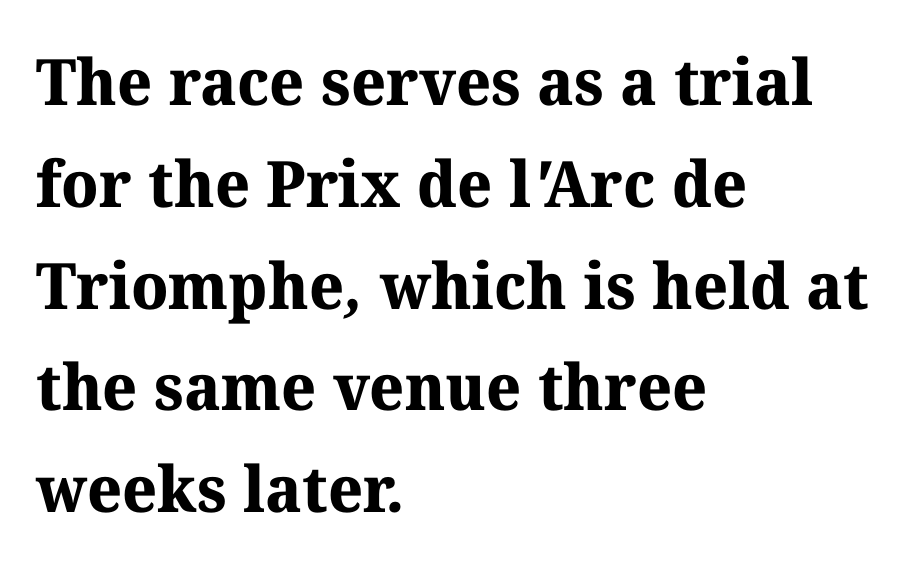
Old-style or modern, the face here clearly has serifs. This sample has the flowing, uneven cadence of proportional lettering. Is the type bold? Yes — the strokes are clearly thick and heavy. These lines keep a tight, regular rhythm from letter to letter.
